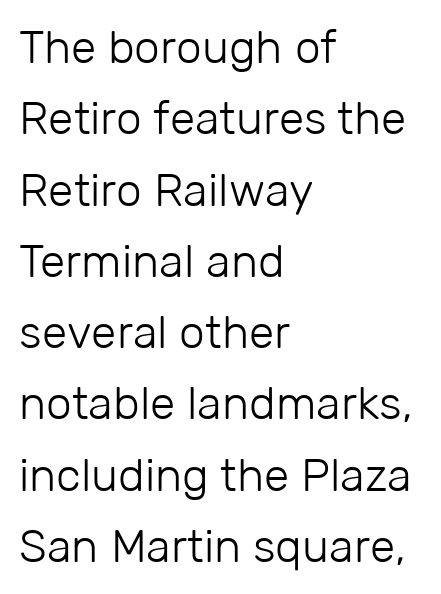
{"serif": "no", "italic": "no", "bold": "no", "weight": "light", "width": "normal", "stroke_contrast": "low", "x_height": "medium", "monospaced": "no", "underline": "no", "align": "left", "line_spacing": "normal", "line_spacing_ratio": 1.55, "letter_spacing": "normal", "letter_spacing_em": 0.0, "glyph_px": 46}
